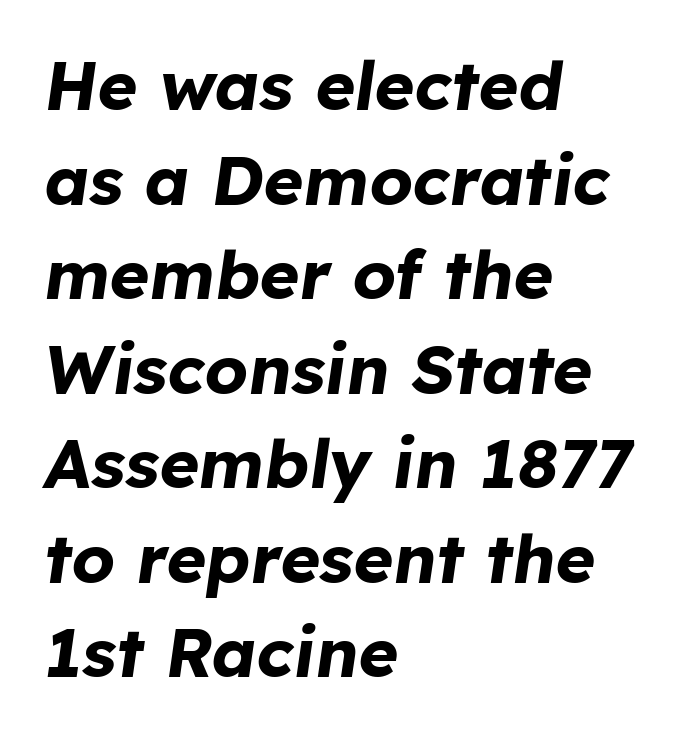
{"italic": "yes", "lean": "right", "slant_degrees": 8, "bold": "yes", "weight": "bold", "width": "normal", "stroke_contrast": "low", "x_height": "medium", "monospaced": "no", "underline": "no", "align": "left", "line_spacing": "normal", "line_spacing_ratio": 1.39, "letter_spacing": "normal", "letter_spacing_em": 0.0, "glyph_px": 68}
